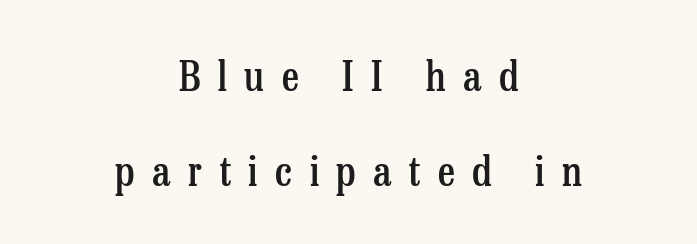
Q: Is the text bold? A: Semi-bold.
Q: Is the text italic (slanted)? A: No, it is upright.
Q: Is the typeface a serif or a sans-serif typeface? A: Serif.
Q: Is the text underlined? A: No.
Q: How is the paragraph aligned? A: Centered.
Q: Is the spacing between letters normal or unusually wide? A: Unusually wide.
Q: Is the spacing between lines tight, normal or loose? A: Loose.
Q: Width (condensed, normal, or wide)? A: Condensed.
Q: Stroke contrast? A: Low.
Q: x-height? A: Medium.
Q: Monospaced? A: No.
